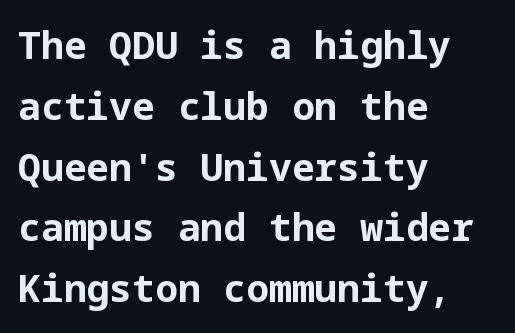
{"serif": "no", "italic": "no", "bold": "yes", "weight": "bold", "width": "normal", "stroke_contrast": "low", "x_height": "medium", "underline": "no", "align": "left", "line_spacing": "normal", "line_spacing_ratio": 1.6, "letter_spacing": "normal", "letter_spacing_em": 0.0, "glyph_px": 38}
